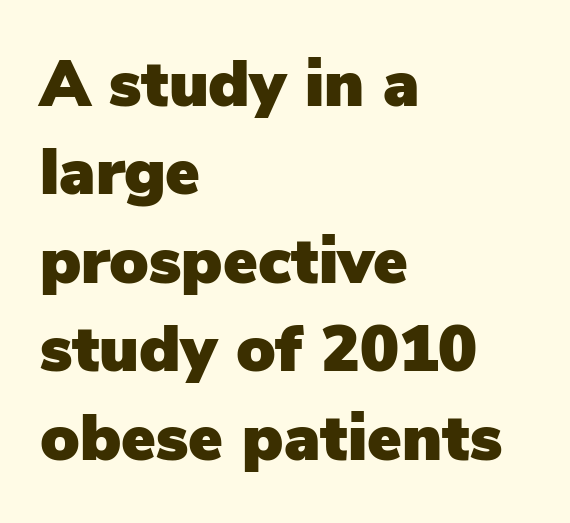
The image shows 65 px sans-serif type, upright; set left-aligned, normal line spacing (1.36x), normal letter spacing, not underlined; low stroke contrast and a medium x-height.
